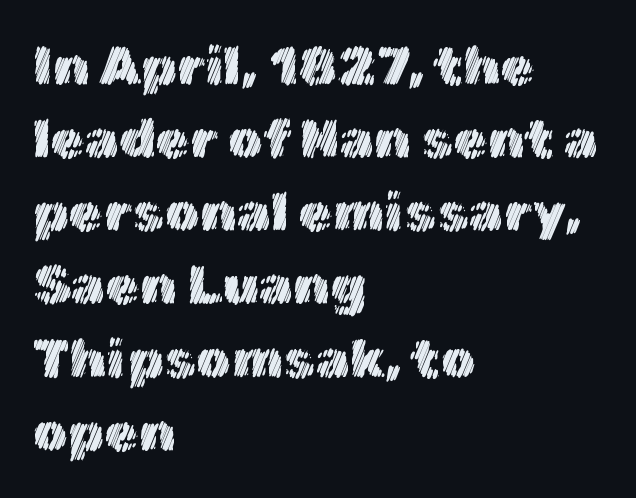
Q: Is the text italic (slanted)? A: No, it is upright.
Q: Is the text underlined? A: No.
Q: How is the paragraph aligned? A: Left-aligned.
Q: Is the spacing between letters normal or unusually wide? A: Normal.
Q: Is the spacing between lines tight, normal or loose? A: Normal.
Q: Width (condensed, normal, or wide)? A: Normal.
Q: x-height? A: Medium.
Q: Monospaced? A: No.
